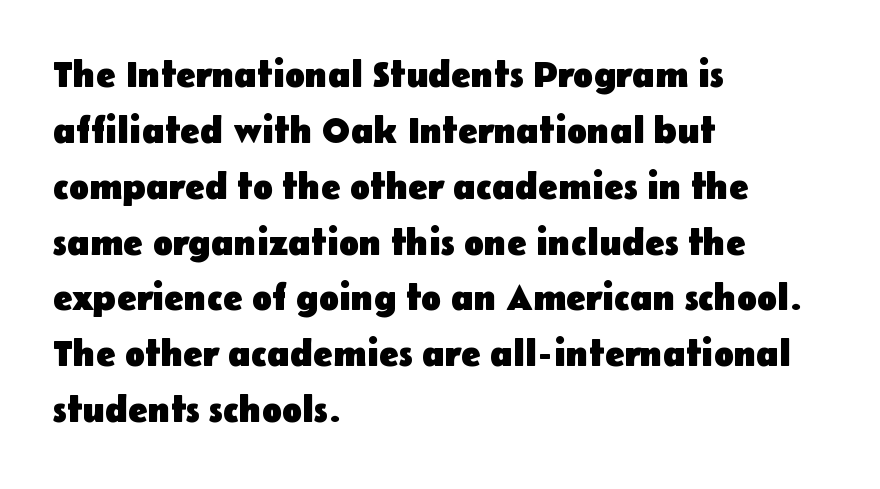
Q: Is the text bold? A: Yes.
Q: Is the text italic (slanted)? A: No, it is upright.
Q: Is the typeface a serif or a sans-serif typeface? A: Sans-serif.
Q: Is the text underlined? A: No.
Q: How is the paragraph aligned? A: Left-aligned.
Q: Is the spacing between letters normal or unusually wide? A: Normal.
Q: Is the spacing between lines tight, normal or loose? A: Normal.
Q: Width (condensed, normal, or wide)? A: Normal.
Q: Stroke contrast? A: Low.
Q: x-height? A: Medium.
Q: Monospaced? A: No.
